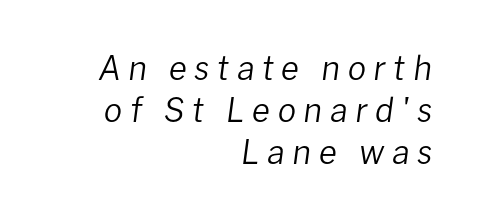
The font sits on the lighter half of the weight spectrum, regular included. The line texture is sparse and dotted thanks to wide tracking. It's the slanting kind of type. The passage is arranged like a letterhead date or caption credit — flush right. Note the varied advance widths — an 'i' is clearly narrower than an 'm'. The designer left line spacing at the default.
